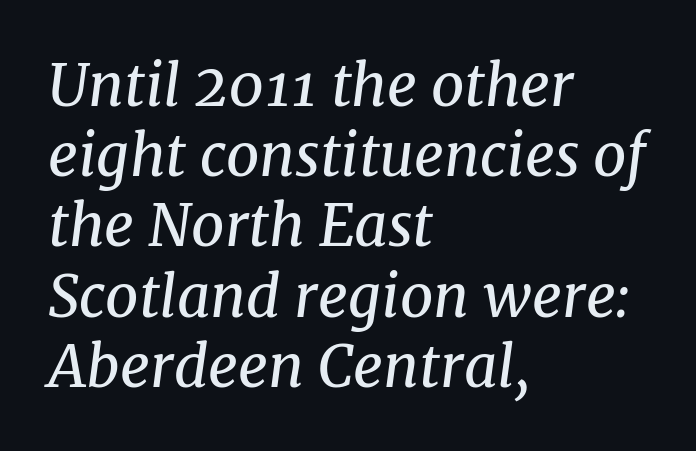
{"serif": "yes", "italic": "yes", "lean": "right", "slant_degrees": 8, "bold": "no", "weight": "regular", "width": "normal", "stroke_contrast": "medium", "x_height": "medium", "monospaced": "no", "underline": "no", "align": "left", "line_spacing_ratio": 1.21, "letter_spacing": "normal", "letter_spacing_em": 0.0, "glyph_px": 58}
